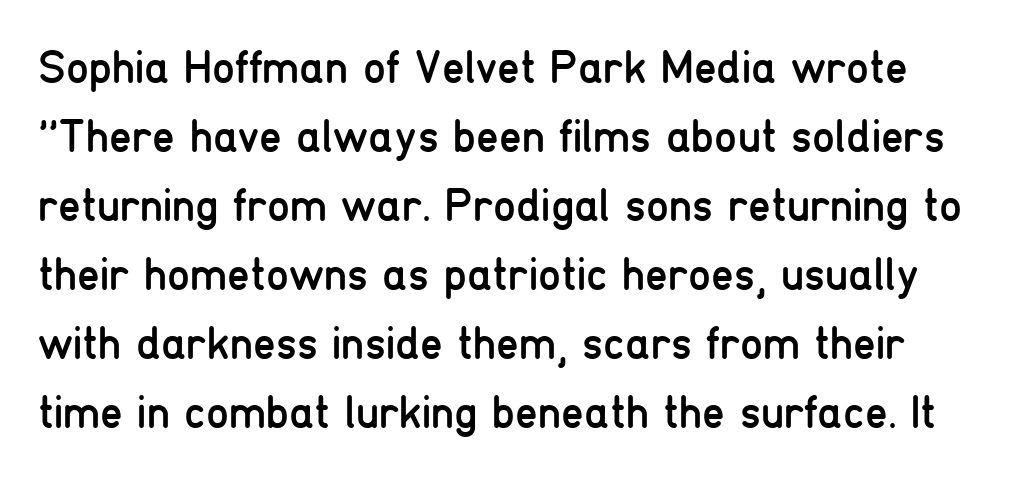
The image shows 46 px regular-weight, condensed sans-serif type, upright; set normal line spacing (1.5x), normal letter spacing, not underlined; low stroke contrast and a medium x-height.
